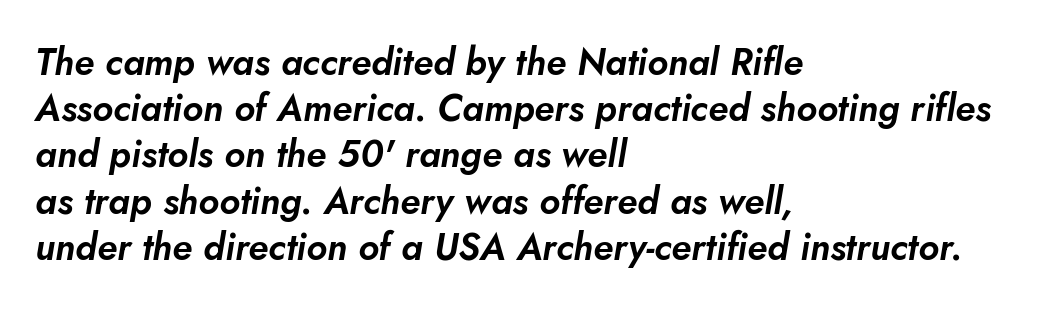
The image shows 37 px text type, italic (leaning right); set left-aligned, normal line spacing (1.25x), normal letter spacing, not underlined; low stroke contrast and a small x-height.
